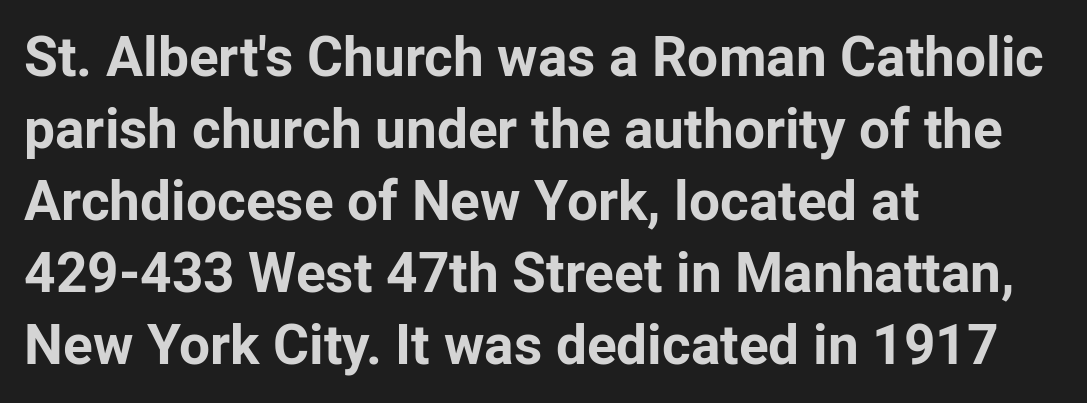
Letterform terminals end flat and unadorned throughout the passage. You'd pick this weight for a headline — it's a proper bold. Bare-footed words on every line. A typesetter would call this leading conventional body-copy spacing.
